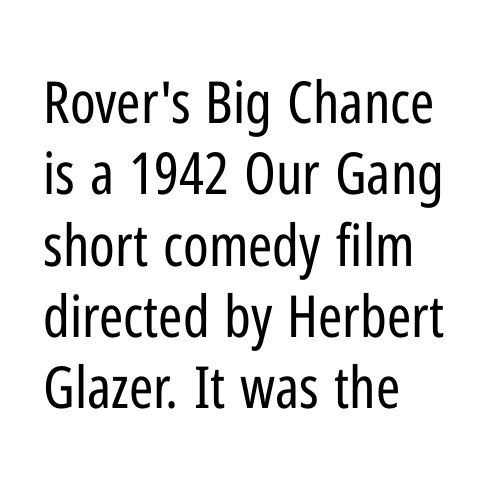
{"serif": "no", "italic": "no", "bold": "no", "weight": "regular", "width": "condensed", "stroke_contrast": "low", "x_height": "medium", "monospaced": "no", "underline": "no", "align": "left", "line_spacing_ratio": 1.23, "letter_spacing": "normal", "letter_spacing_em": 0.0, "glyph_px": 58}
